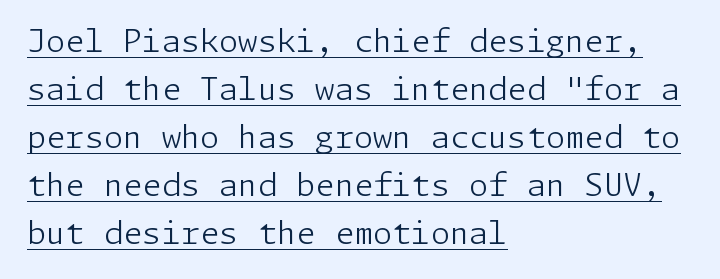
{"serif": "no", "italic": "no", "bold": "no", "weight": "light", "width": "normal", "stroke_contrast": "low", "x_height": "medium", "underline": "yes", "align": "left", "line_spacing": "normal", "line_spacing_ratio": 1.55, "letter_spacing": "normal", "letter_spacing_em": 0.0, "glyph_px": 31}
